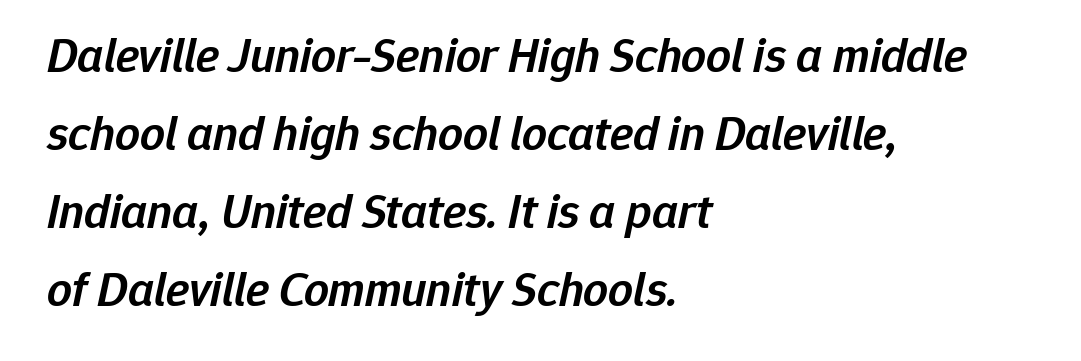
{"italic": "yes", "lean": "right", "slant_degrees": 12, "bold": "semi", "weight": "semibold", "width": "normal", "stroke_contrast": "low", "x_height": "medium", "monospaced": "no", "underline": "no", "align": "left", "line_spacing": "normal", "line_spacing_ratio": 1.59, "letter_spacing": "normal", "letter_spacing_em": 0.0, "glyph_px": 49}
